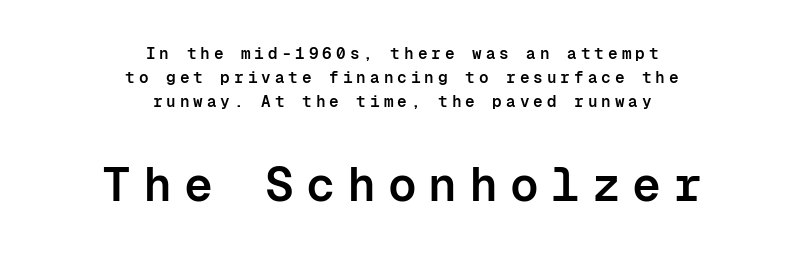
{"serif": "no", "italic": "no", "bold": "semi", "weight": "semibold", "width": "normal", "stroke_contrast": "low", "x_height": "medium", "monospaced": "yes", "underline": "no", "align": "center", "line_spacing": "normal", "line_spacing_ratio": 1.5, "letter_spacing": "wide", "letter_spacing_em": 0.25, "larger_block": "second", "size_ratio": 3.0, "glyph_px": 48}
